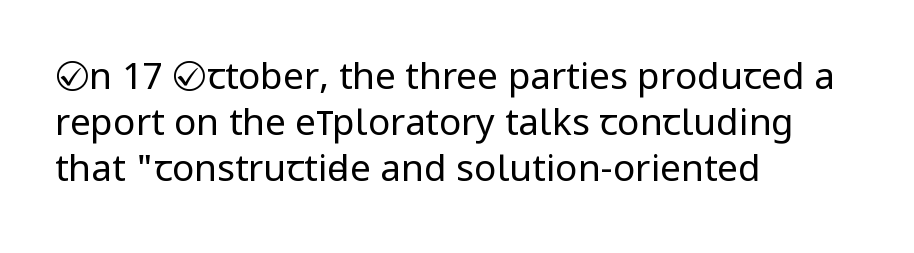
The image shows 37 px regular-weight, condensed sans-serif type, upright; set left-aligned, normal line spacing (1.25x), normal letter spacing, not underlined; low stroke contrast.
